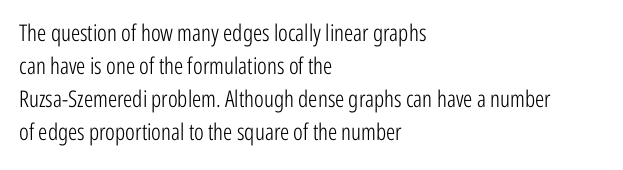
Q: Is the text bold? A: No.
Q: Is the text italic (slanted)? A: No, it is upright.
Q: Is the text underlined? A: No.
Q: How is the paragraph aligned? A: Left-aligned.
Q: Is the spacing between letters normal or unusually wide? A: Normal.
Q: Is the spacing between lines tight, normal or loose? A: Normal.
